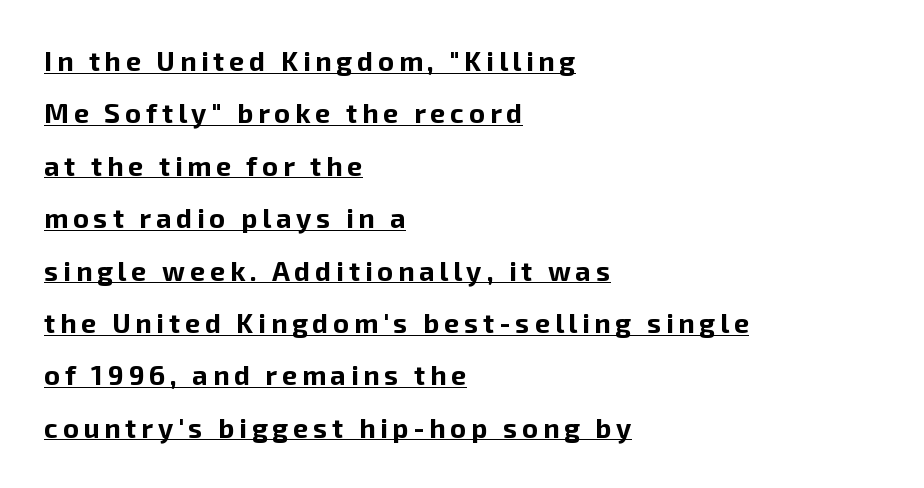
The image shows 27 px bold type, upright; set left-aligned, loose line spacing (1.94x), underlined.
